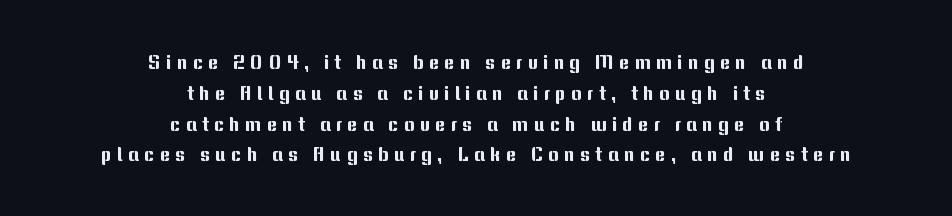
{"italic": "no", "underline": "no", "align": "center", "line_spacing": "normal", "line_spacing_ratio": 1.54, "letter_spacing": "wide", "letter_spacing_em": 0.26, "glyph_px": 20}
